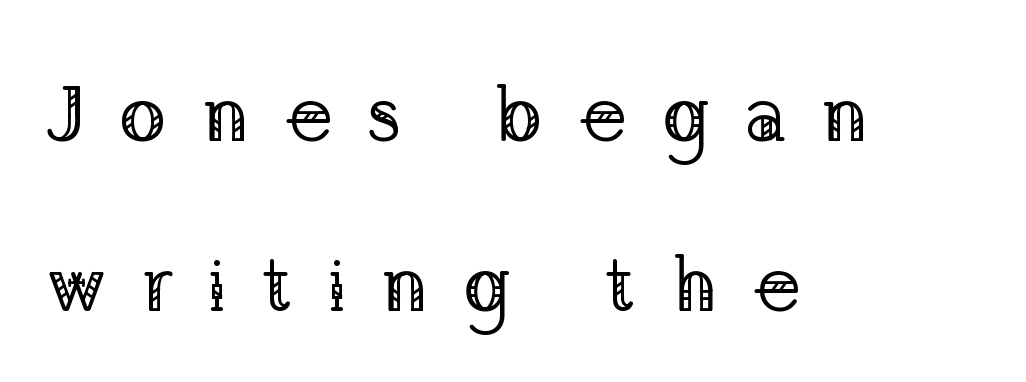
{"serif": "yes", "italic": "no", "bold": "no", "weight": "regular", "width": "normal", "stroke_contrast": "low", "x_height": "medium", "monospaced": "no", "underline": "no", "align": "left", "line_spacing": "loose", "line_spacing_ratio": 2.15, "letter_spacing": "wide", "letter_spacing_em": 0.43, "glyph_px": 79}
